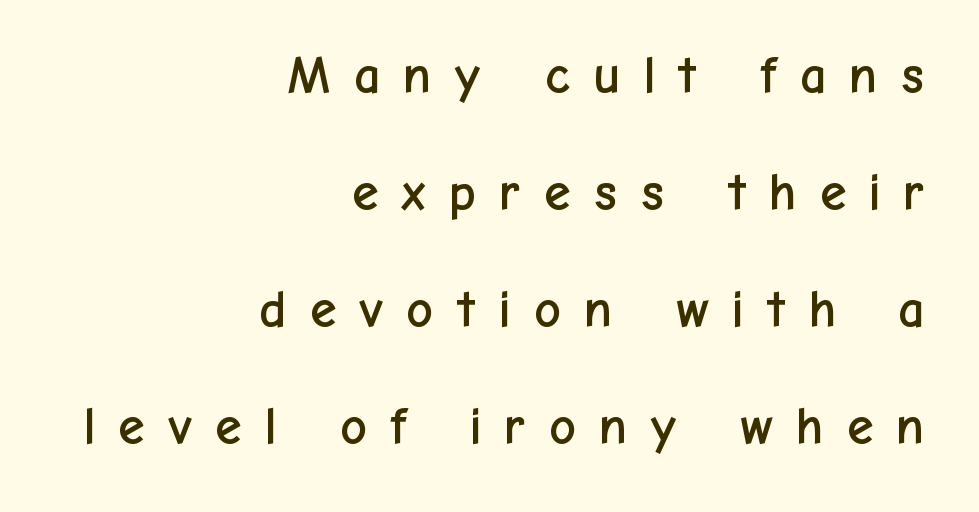
{"serif": "no", "italic": "no", "width": "normal", "stroke_contrast": "low", "x_height": "medium", "monospaced": "no", "underline": "no", "align": "right", "line_spacing": "loose", "line_spacing_ratio": 2.21, "letter_spacing": "wide", "letter_spacing_em": 0.4, "glyph_px": 53}
